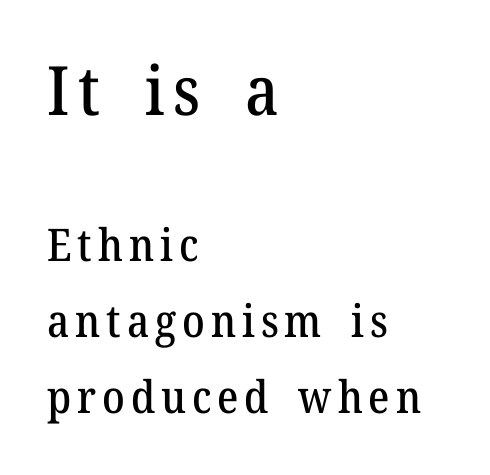
Q: Is the text italic (slanted)? A: No, it is upright.
Q: Is the typeface a serif or a sans-serif typeface? A: Serif.
Q: Is the text underlined? A: No.
Q: How is the paragraph aligned? A: Left-aligned.
Q: Is the spacing between lines tight, normal or loose? A: Normal.
Q: Which block of text is set in a larger size, the first (top) or the second (bottom)? A: The first (top) one.
Q: Width (condensed, normal, or wide)? A: Normal.
Q: Stroke contrast? A: Medium.
Q: x-height? A: Medium.
Q: Monospaced? A: No.
